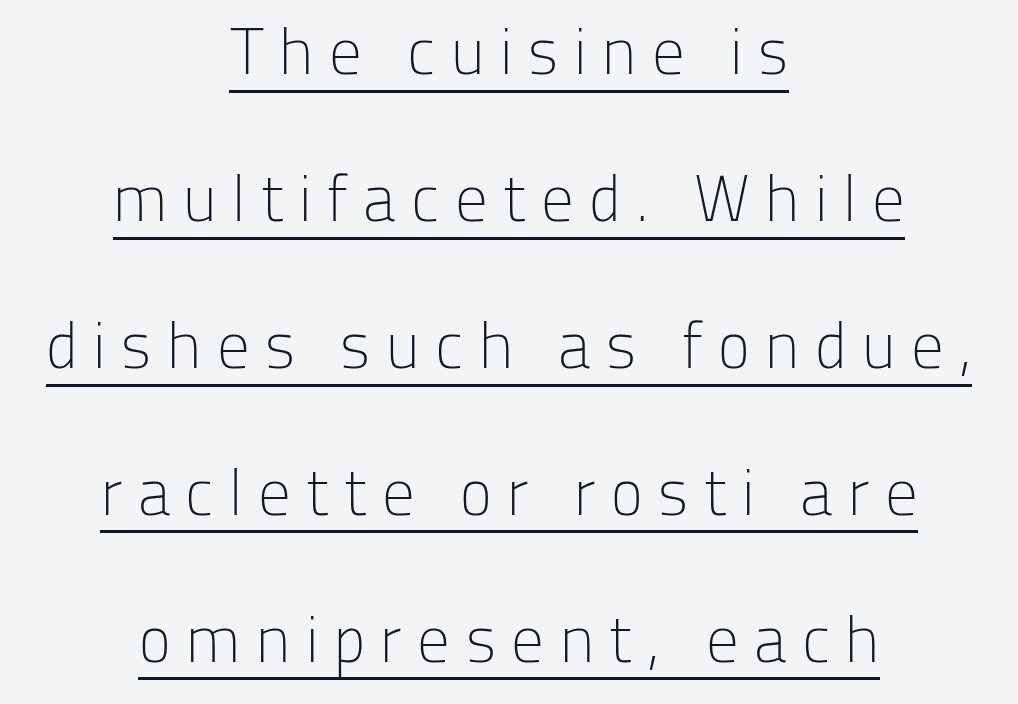
Q: Is the text bold? A: No.
Q: Is the text italic (slanted)? A: No, it is upright.
Q: Is the typeface a serif or a sans-serif typeface? A: Sans-serif.
Q: Is the text underlined? A: Yes.
Q: How is the paragraph aligned? A: Centered.
Q: Is the spacing between letters normal or unusually wide? A: Unusually wide.
Q: Is the spacing between lines tight, normal or loose? A: Loose.
Q: Width (condensed, normal, or wide)? A: Normal.
Q: Stroke contrast? A: Low.
Q: x-height? A: Medium.
Q: Monospaced? A: No.
